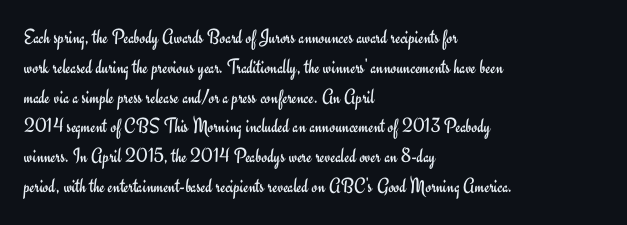
The image shows 21 px text type; set left-aligned, normal line spacing (1.42x), normal letter spacing, not underlined.
